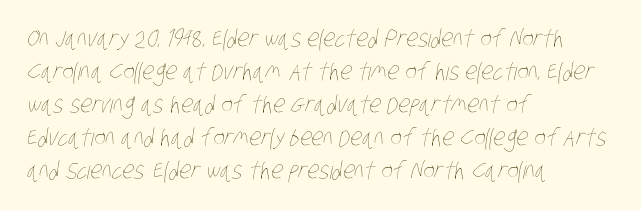
Q: Is the text bold? A: No.
Q: Is the text underlined? A: No.
Q: How is the paragraph aligned? A: Left-aligned.
Q: Is the spacing between letters normal or unusually wide? A: Normal.
Q: Is the spacing between lines tight, normal or loose? A: Normal.
